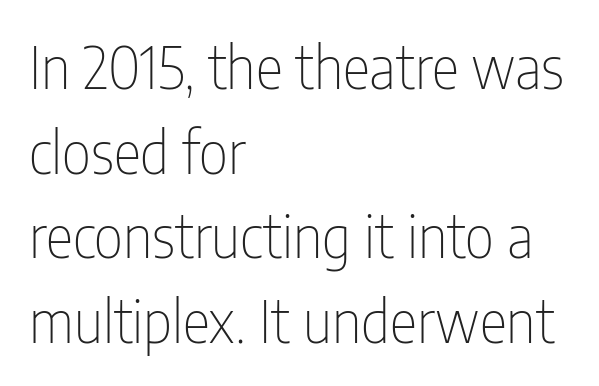
{"serif": "no", "italic": "no", "bold": "no", "weight": "thin", "width": "condensed", "stroke_contrast": "low", "x_height": "medium", "monospaced": "no", "underline": "no", "align": "left", "line_spacing": "normal", "line_spacing_ratio": 1.46, "letter_spacing": "normal", "letter_spacing_em": 0.0, "glyph_px": 58}
